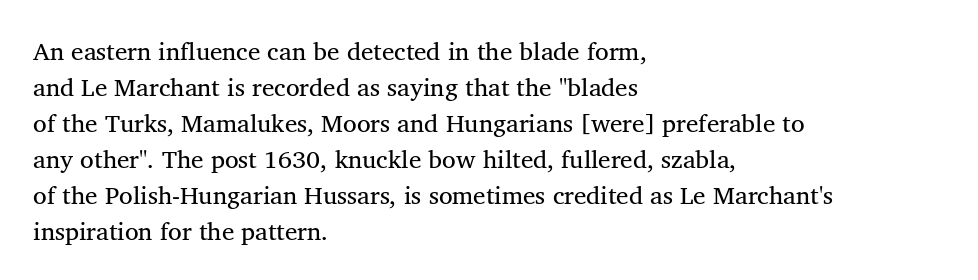
Casual observation: everything's shoved over to the left. In terms of letterspacing, this is plain default setting. The zone under the glyphs is completely vacant. This sample keeps an unexceptional amount of space between lines.
